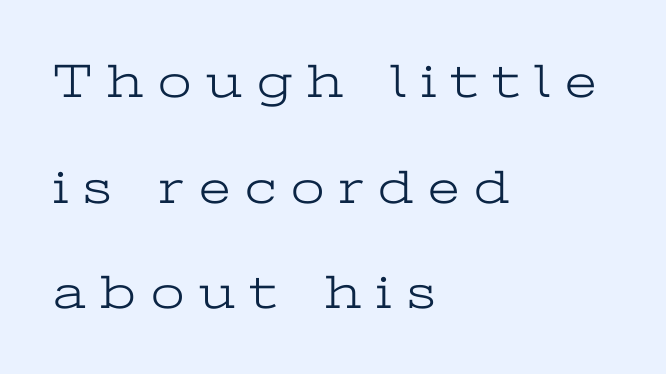
No word sits above an underline. Quick note: not italic, upright. Loose tracking; the words dissolve into strings of separated letters. The designer dialed line spacing up above the default. Compared with a centered layout, this one pins lines to the left instead. The face looks like a standard text weight, possibly lighter.
